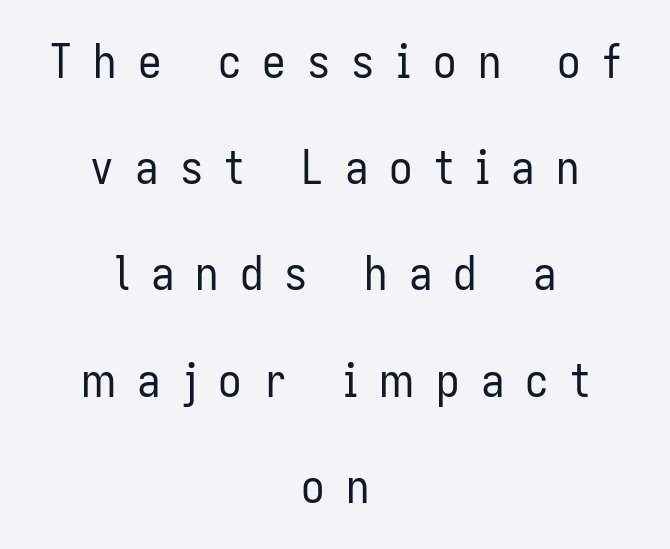
Q: Is the text bold? A: No.
Q: Is the text italic (slanted)? A: No, it is upright.
Q: Is the typeface a serif or a sans-serif typeface? A: Sans-serif.
Q: Is the text underlined? A: No.
Q: How is the paragraph aligned? A: Centered.
Q: Is the spacing between letters normal or unusually wide? A: Unusually wide.
Q: Is the spacing between lines tight, normal or loose? A: Loose.
Q: Width (condensed, normal, or wide)? A: Condensed.
Q: Stroke contrast? A: Low.
Q: x-height? A: Medium.
Q: Monospaced? A: No.
